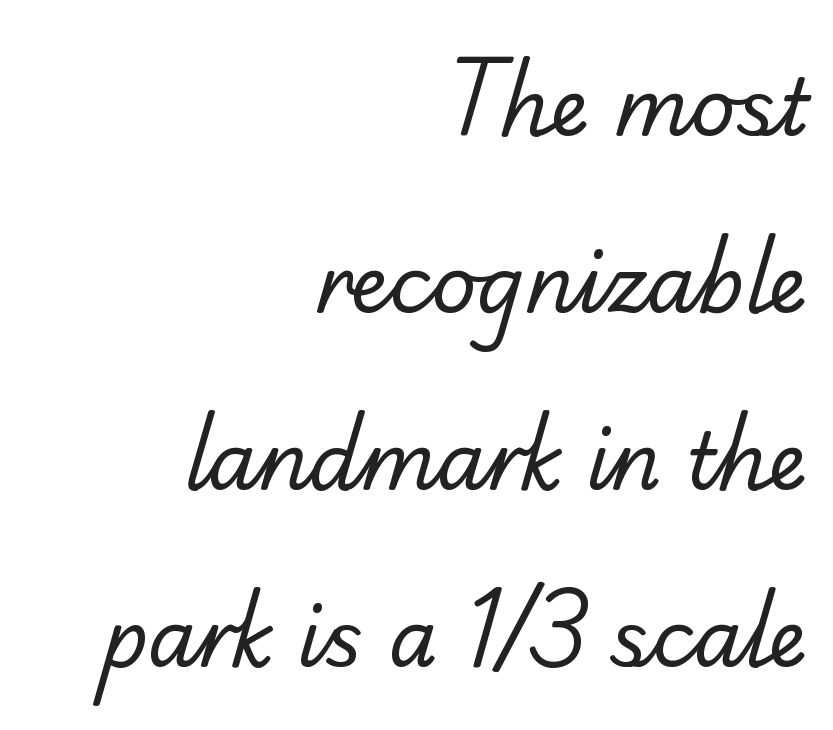
The image shows 78 px regular-weight serif type; set right-aligned, loose line spacing (2.27x), normal letter spacing, not underlined; low stroke contrast and a small x-height.
